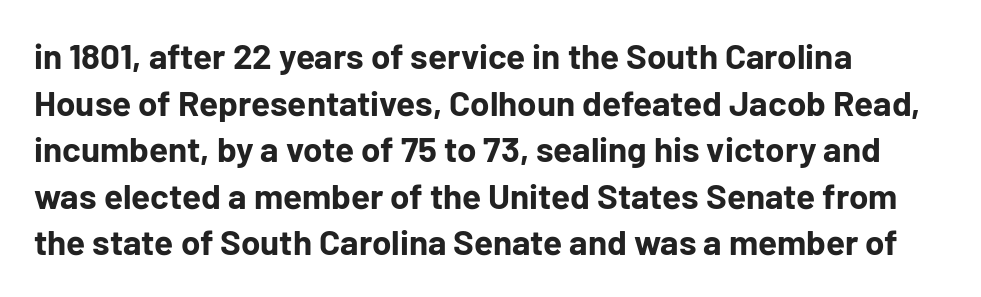
Do the characters align in a grid? No, the font is proportional. Every row of glyphs begins at an identical x-position on the left. The line-height multiplier appears to be the usual default. Descenders are the only things crossing below the line. Students, this is bold: see how much ink each stroke carries. In terms of posture, this sample is upright.
